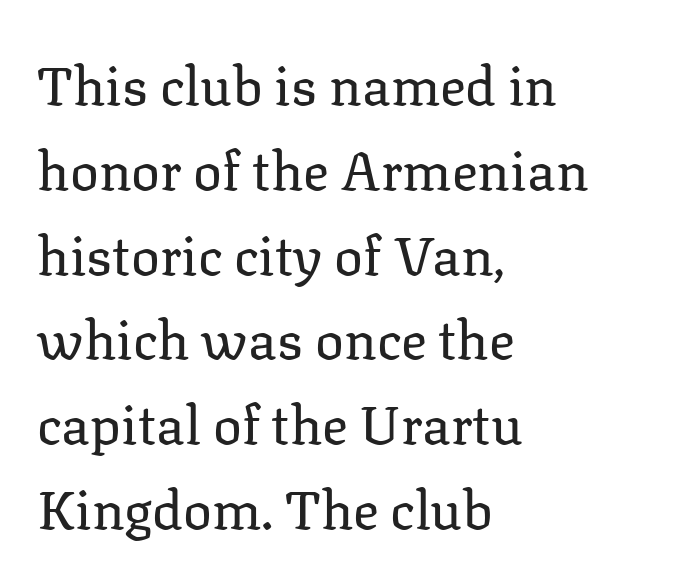
The image shows 54 px regular-weight serif type, upright; set left-aligned, normal line spacing (1.57x), normal letter spacing, not underlined; low stroke contrast and a medium x-height.
